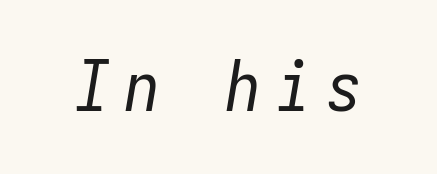
The image shows 70 px regular-weight, condensed type, italic (leaning right), monospaced; set unusually wide letter spacing (+0.22 em), not underlined; low stroke contrast and a medium x-height.
